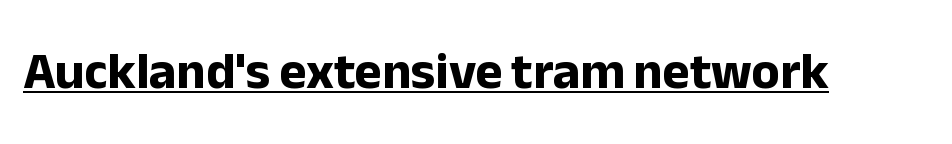
The font's upright variant was chosen for this text. Heft: maximum for text — a bold. No extra tracking has been applied to these lines. These characters rest on top of a visible drawn line.
